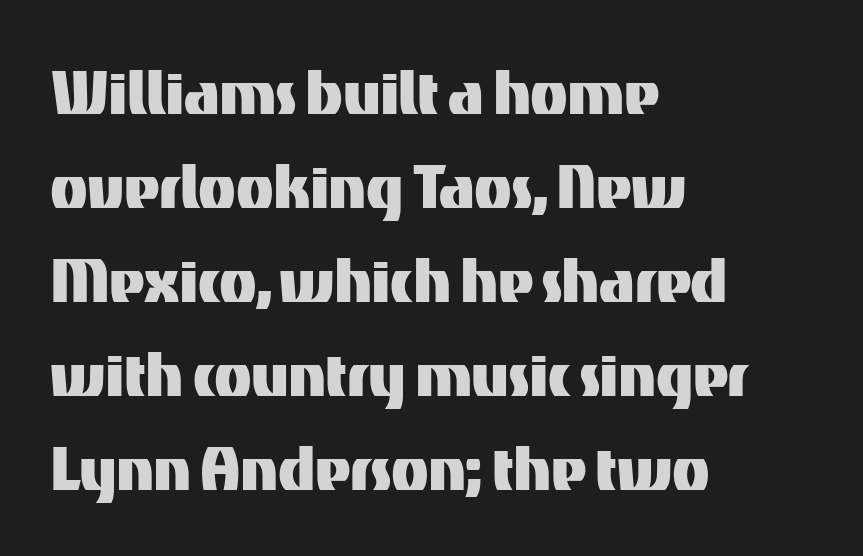
{"serif": "no", "italic": "no", "width": "normal", "stroke_contrast": "medium", "x_height": "medium", "monospaced": "no", "underline": "no", "align": "left", "line_spacing_ratio": 1.22, "letter_spacing": "normal", "letter_spacing_em": 0.0, "glyph_px": 77}
